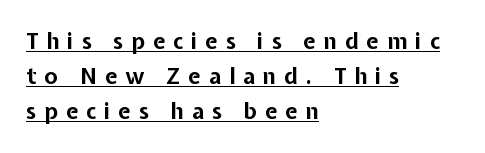
The image shows 22 px bold type, upright; set left-aligned, normal line spacing (1.6x), unusually wide letter spacing (+0.37 em), underlined.
